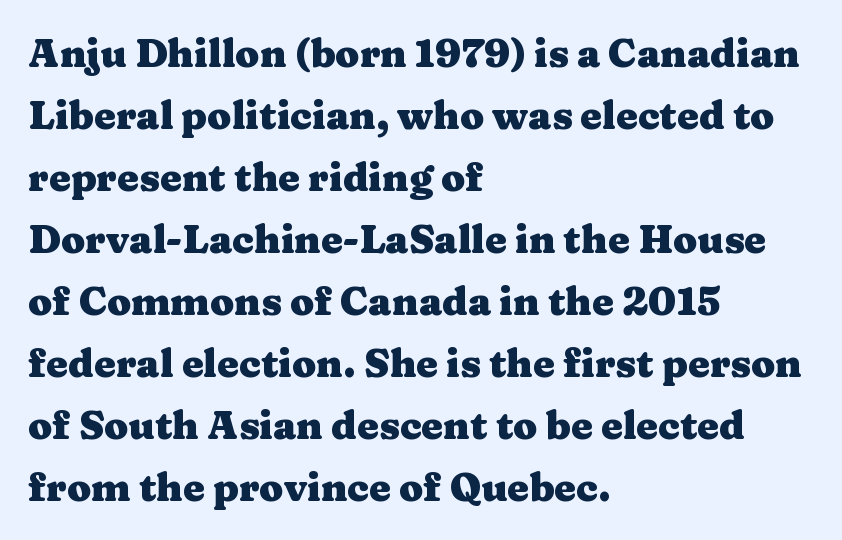
The image shows 39 px heavy, wide serif type, upright; set left-aligned, normal line spacing (1.59x), normal letter spacing, not underlined; medium stroke contrast and a medium x-height.
